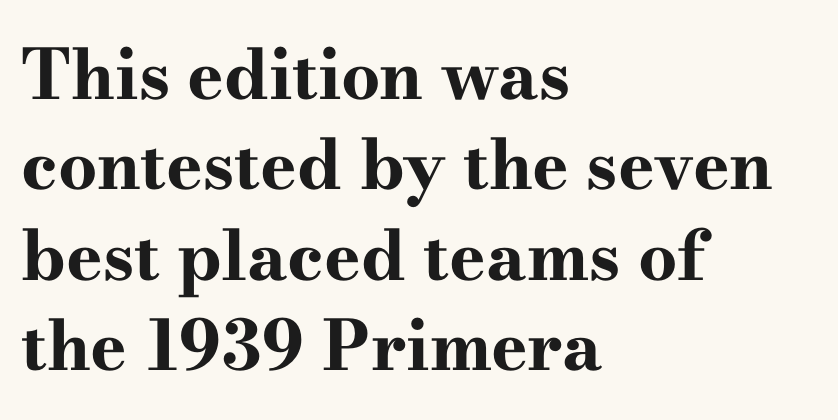
Q: Is the text bold? A: Yes.
Q: Is the text italic (slanted)? A: No, it is upright.
Q: Is the typeface a serif or a sans-serif typeface? A: Serif.
Q: Is the text underlined? A: No.
Q: How is the paragraph aligned? A: Left-aligned.
Q: Is the spacing between letters normal or unusually wide? A: Normal.
Q: Is the spacing between lines tight, normal or loose? A: Normal.
Q: Width (condensed, normal, or wide)? A: Wide.
Q: Stroke contrast? A: High.
Q: x-height? A: Small.
Q: Monospaced? A: No.
